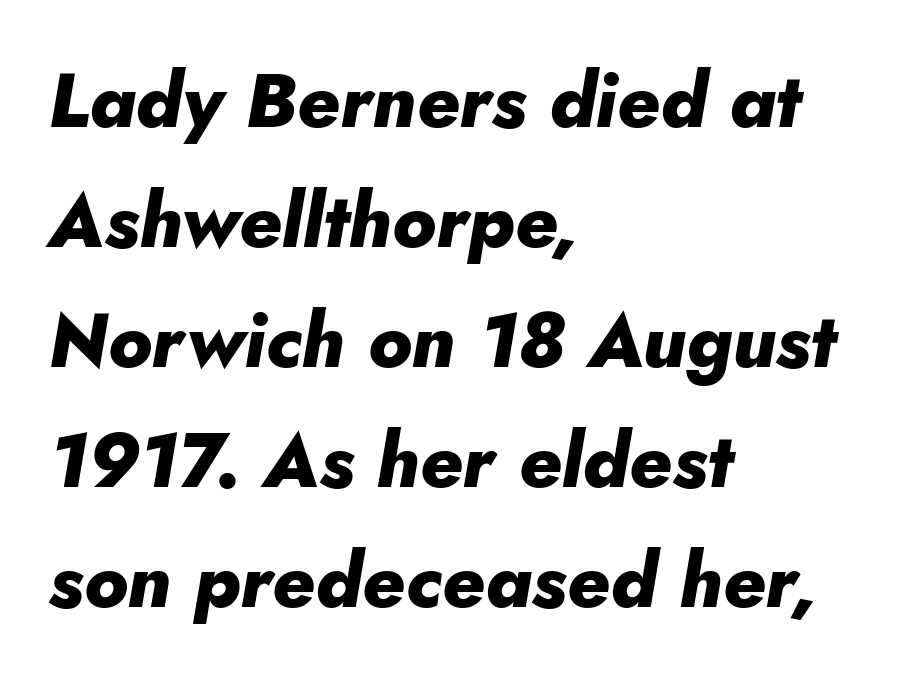
{"italic": "yes", "lean": "right", "slant_degrees": 10, "bold": "yes", "weight": "heavy", "width": "normal", "stroke_contrast": "low", "x_height": "small", "monospaced": "no", "underline": "no", "align": "left", "line_spacing": "normal", "line_spacing_ratio": 1.58, "letter_spacing": "normal", "letter_spacing_em": 0.0, "glyph_px": 76}
